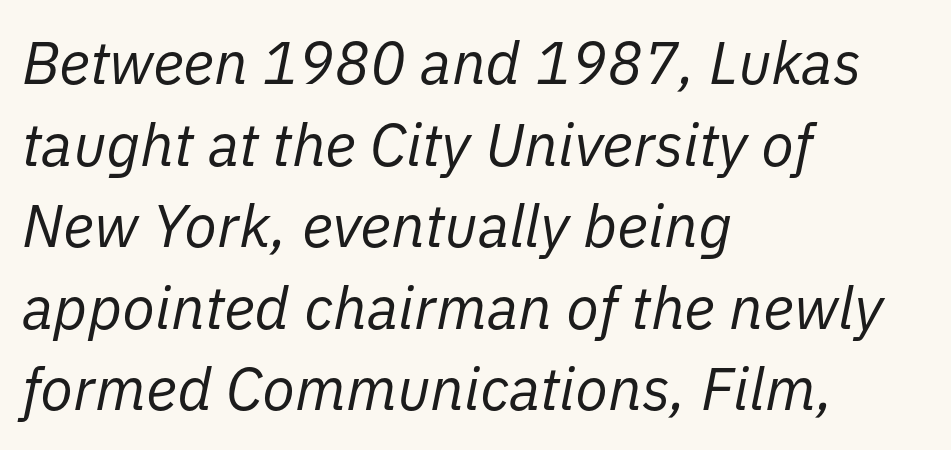
The image shows 60 px regular-weight type, italic (leaning right); set left-aligned, normal line spacing (1.36x), normal letter spacing, not underlined; low stroke contrast and a medium x-height.
